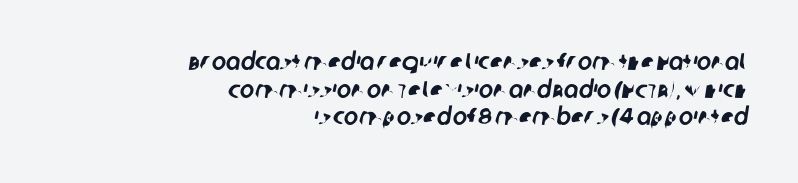
Whoever set this chose condensed vertical rhythm over breathing room. Descender tails drop into unmarked territory. The horizontal fit of the characters is conventional and even. Casual observation: everything's shoved over to the right.
